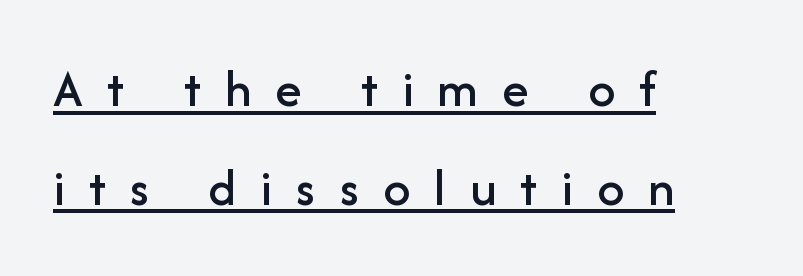
Q: Is the text italic (slanted)? A: No, it is upright.
Q: Is the typeface a serif or a sans-serif typeface? A: Sans-serif.
Q: Is the text underlined? A: Yes.
Q: How is the paragraph aligned? A: Left-aligned.
Q: Is the spacing between letters normal or unusually wide? A: Unusually wide.
Q: Width (condensed, normal, or wide)? A: Normal.
Q: Stroke contrast? A: Low.
Q: x-height? A: Medium.
Q: Monospaced? A: No.
